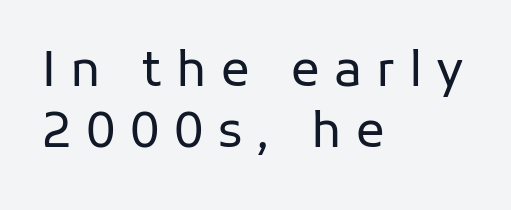
Q: Is the text bold? A: No.
Q: Is the text italic (slanted)? A: No, it is upright.
Q: Is the typeface a serif or a sans-serif typeface? A: Sans-serif.
Q: Is the text underlined? A: No.
Q: How is the paragraph aligned? A: Left-aligned.
Q: Is the spacing between letters normal or unusually wide? A: Unusually wide.
Q: Is the spacing between lines tight, normal or loose? A: Normal.
Q: Width (condensed, normal, or wide)? A: Normal.
Q: Stroke contrast? A: Low.
Q: x-height? A: Medium.
Q: Monospaced? A: No.
